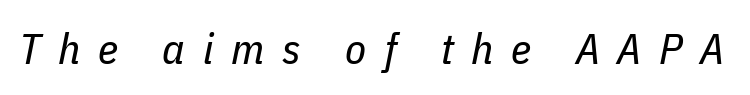
These glyphs show unthickened strokes, regular width or finer. Is the type slanted? Yes — the strokes lean at a clear angle. Tracking value appears strongly positive — letters spread wide. Quick note: underline off. The rendering uses natural spacing where letterforms have individual widths.
